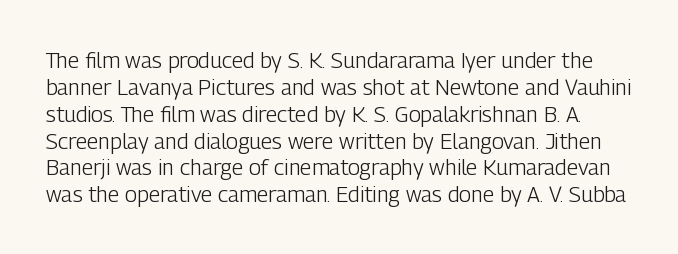
A quiet, ordinary-to-light weight characterises the typeface. A roman cut, with each character standing at attention. Default kerning and tracking; the words read as compact shapes. The string is rendered with underlining switched off.
